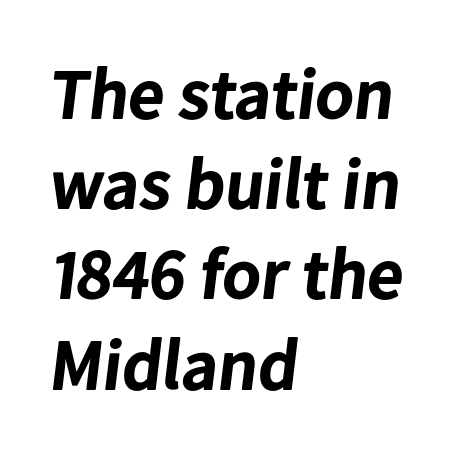
Think of a printed novel: that variable character pitch is what you see here. Successive baselines arrive at the customary interval. Nobody drew a line under any word here. Heavy, bold letterforms. Is this a sans? Yes — the strokes have no serifs.
